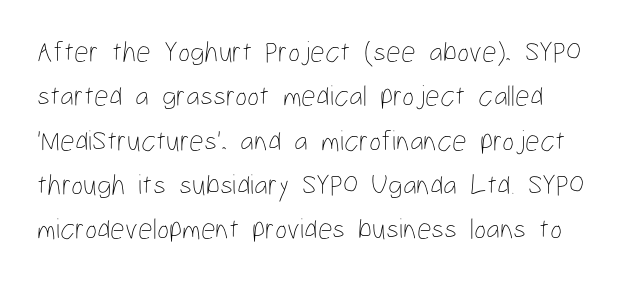
The image shows 29 px thin, condensed type, upright; set normal line spacing (1.53x), normal letter spacing, not underlined; low stroke contrast and a medium x-height.
